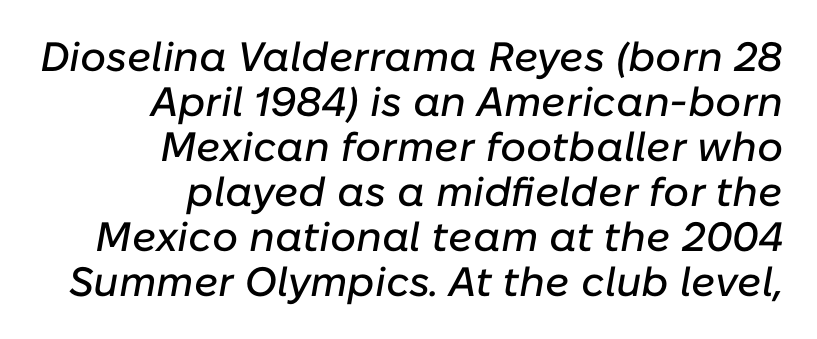
The image shows 41 px text type, italic (leaning right); set right-aligned, tight line spacing (1.1x), normal letter spacing, not underlined; low stroke contrast and a medium x-height.
